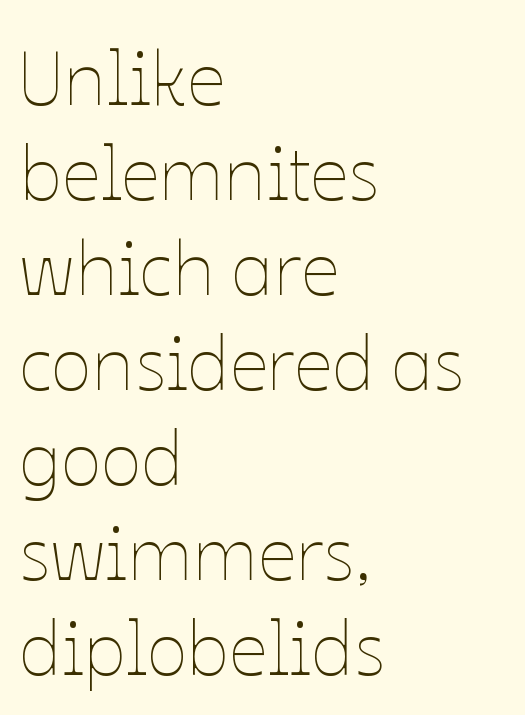
The image shows 76 px thin type, upright; set left-aligned, normal line spacing (1.25x), normal letter spacing, not underlined; low stroke contrast and a medium x-height.
